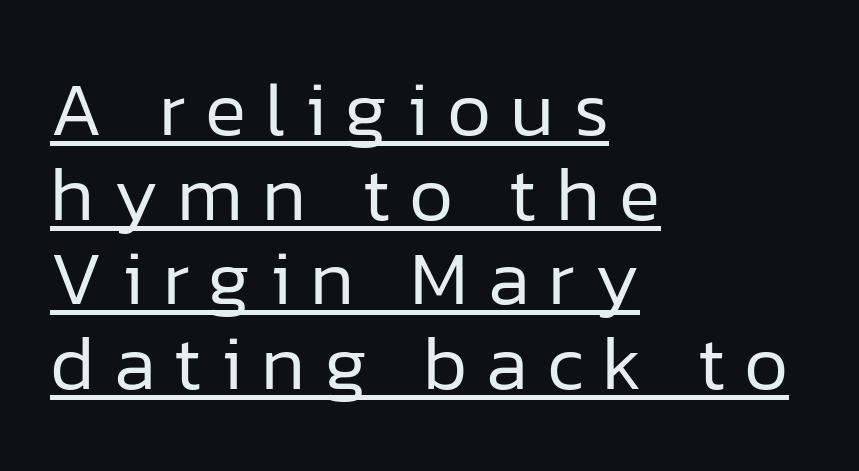
Q: Is the text bold? A: No.
Q: Is the text italic (slanted)? A: No, it is upright.
Q: Is the typeface a serif or a sans-serif typeface? A: Sans-serif.
Q: Is the text underlined? A: Yes.
Q: How is the paragraph aligned? A: Left-aligned.
Q: Is the spacing between letters normal or unusually wide? A: Unusually wide.
Q: Is the spacing between lines tight, normal or loose? A: Tight.
Q: Width (condensed, normal, or wide)? A: Normal.
Q: Stroke contrast? A: Low.
Q: x-height? A: Medium.
Q: Monospaced? A: No.
